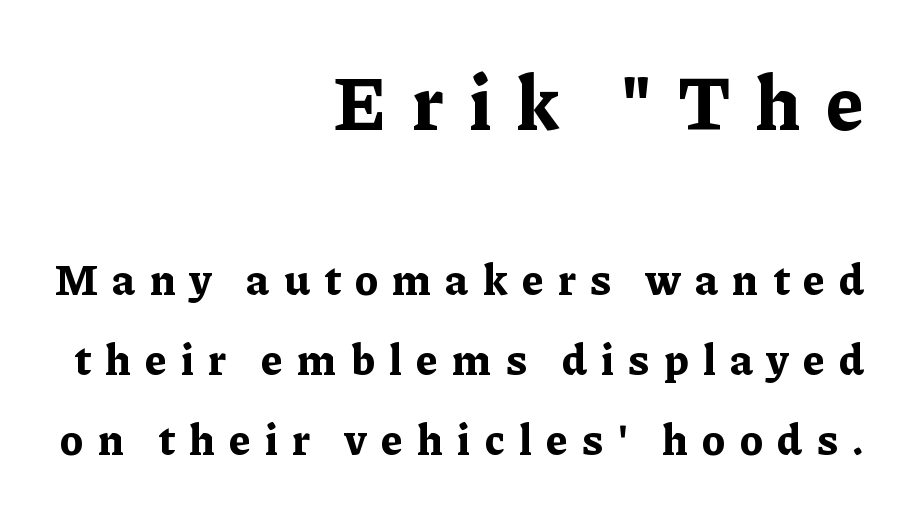
The image shows 77 px bold serif type, upright; set right-aligned, line spacing 1.82x, unusually wide letter spacing (+0.33 em), not underlined; the first (top) block is 1.75x larger; low stroke contrast and a medium x-height.
